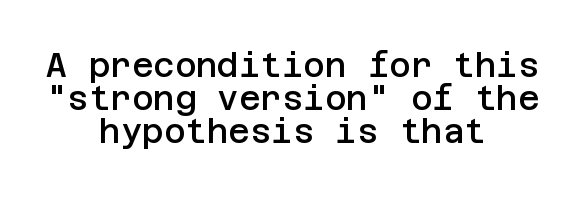
{"serif": "no", "italic": "no", "bold": "semi", "weight": "semibold", "width": "normal", "stroke_contrast": "low", "x_height": "large", "underline": "no", "align": "center", "line_spacing": "tight", "line_spacing_ratio": 1.0, "letter_spacing": "normal", "letter_spacing_em": 0.0, "glyph_px": 33}
